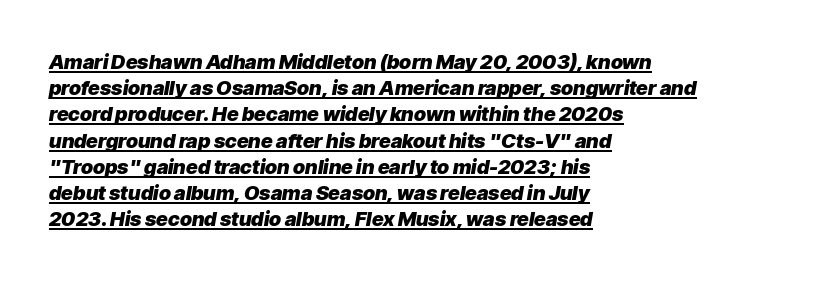
The image shows 20 px bold type, italic (leaning right); set left-aligned, normal line spacing (1.31x), normal letter spacing, underlined.
